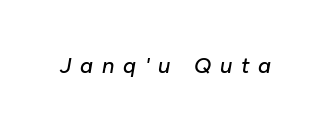
{"italic": "yes", "lean": "right", "slant_degrees": 10, "underline": "no", "letter_spacing": "wide", "letter_spacing_em": 0.4, "glyph_px": 22}
